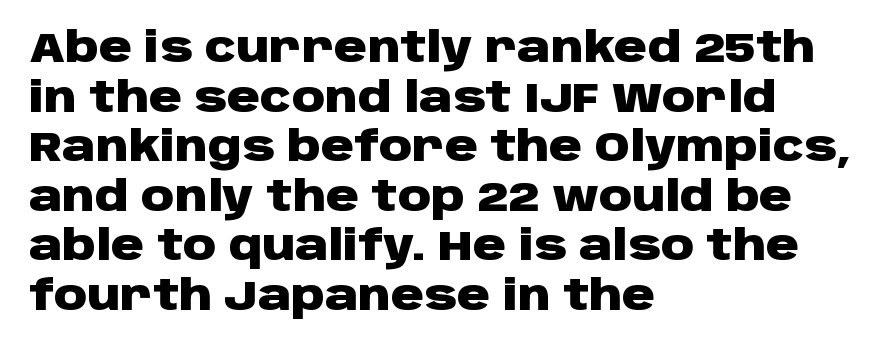
A sans-serif font was chosen for this passage. Look at the stroke-to-counter ratio: heavy, a bold. The ragged edge is on the right, which tells us the setting is flush left. How are the letters spaced? Ordinarily, with no added tracking. Descender tails drop into unmarked territory. Is this a fixed-width face? No — the glyphs have proportional, varying widths.
